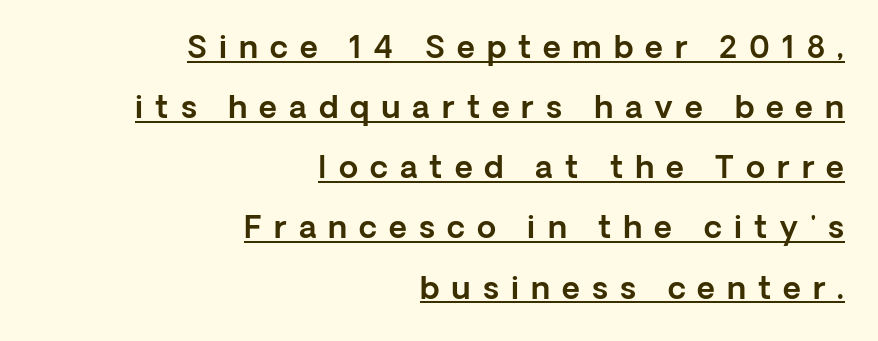
{"serif": "no", "italic": "no", "width": "normal", "x_height": "medium", "monospaced": "no", "underline": "yes", "align": "right", "line_spacing": "loose", "line_spacing_ratio": 1.94, "letter_spacing": "wide", "letter_spacing_em": 0.39, "glyph_px": 31}
